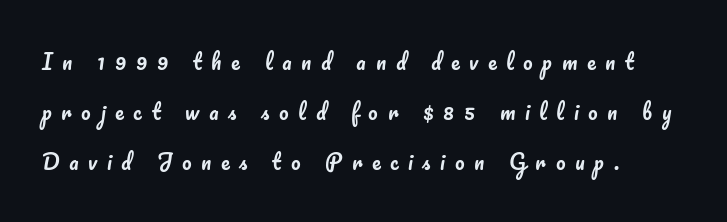
{"underline": "no", "align": "left", "line_spacing": "loose", "line_spacing_ratio": 2.37, "letter_spacing": "wide", "letter_spacing_em": 0.46, "glyph_px": 21}
